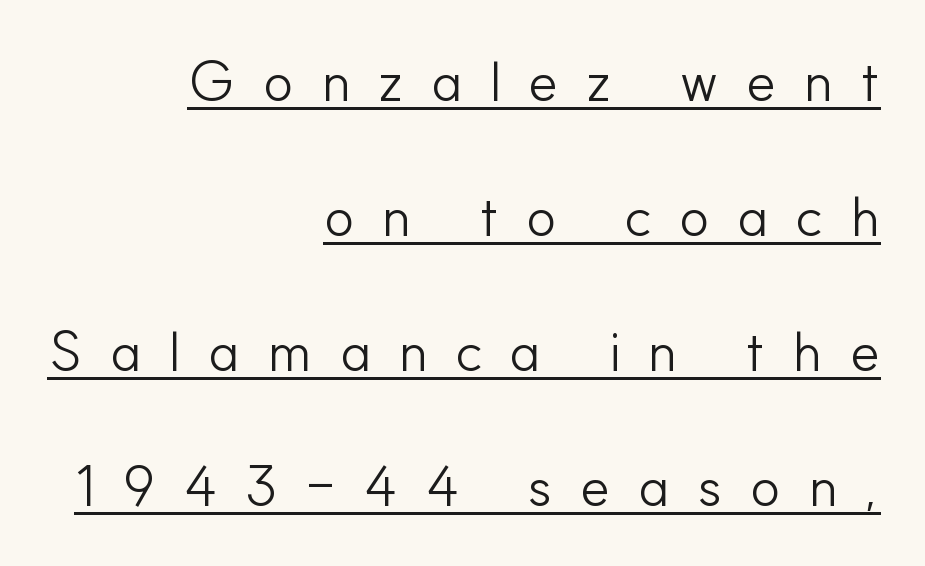
A sans-serif font was chosen for this passage. The face used here is rendered with a markedly widened letterfit. Unbolded letterforms with no extra heft. The lettering stays uniformly vertical, giving the passage a roman look. You could not count columns in this text — the font is proportionally spaced. This sample carries an underscore along the baseline area.
